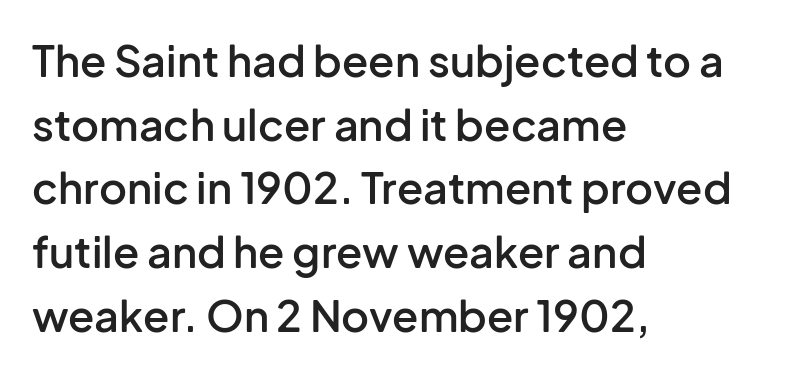
{"serif": "no", "italic": "no", "bold": "semi", "weight": "semibold", "width": "normal", "stroke_contrast": "low", "x_height": "medium", "monospaced": "no", "underline": "no", "align": "left", "line_spacing": "normal", "line_spacing_ratio": 1.48, "letter_spacing": "normal", "letter_spacing_em": 0.0, "glyph_px": 43}
